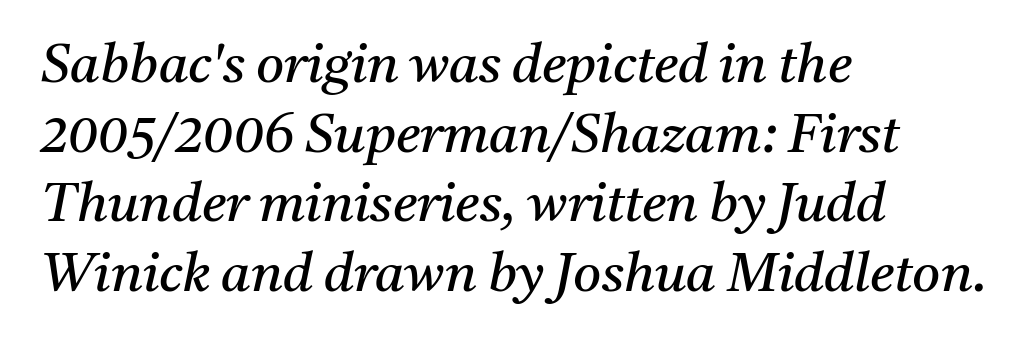
The image shows 54 px regular-weight serif type, italic (leaning right); set left-aligned, normal line spacing (1.29x), normal letter spacing, not underlined; medium stroke contrast and a medium x-height.
